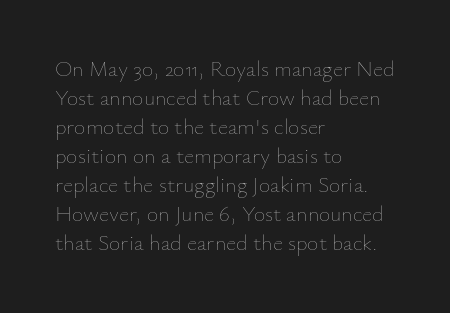
{"italic": "no", "bold": "no", "underline": "no", "align": "left", "line_spacing": "normal", "line_spacing_ratio": 1.32, "letter_spacing": "normal", "letter_spacing_em": 0.0, "glyph_px": 22}
